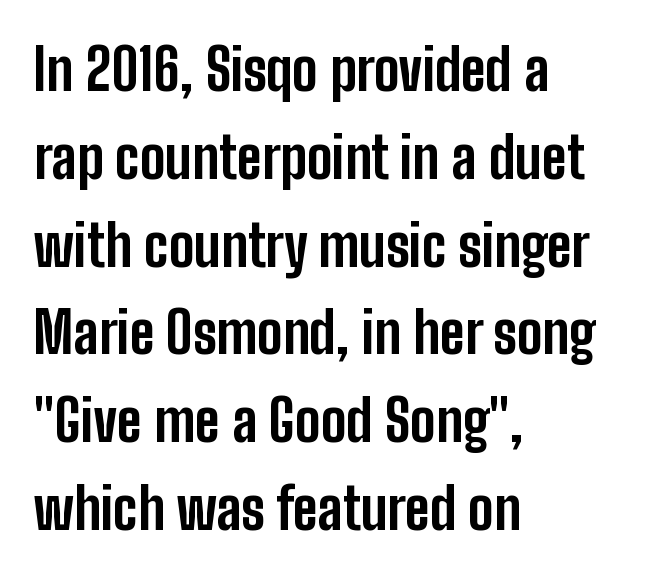
Spacing verdict: proportional, widths tailored to each character. Ordinary non-slanted type is in use. A student would call this left alignment; a typographer would say flush left, rag right. These lines are composed in type without serifs. Standard letterfit; no display-style spreading of the glyphs. Its strokes are broad and dark, the hallmark of bold type.
